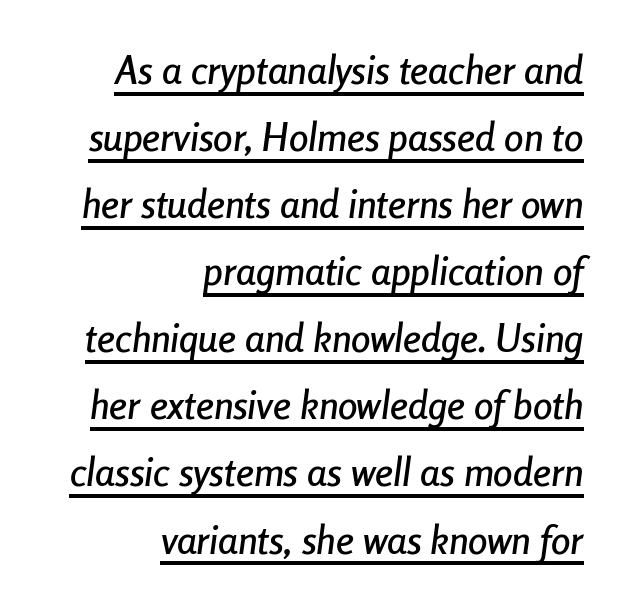
The image shows 39 px condensed type, italic (leaning right); set right-aligned, line spacing 1.72x, normal letter spacing, underlined; low stroke contrast and a medium x-height.
